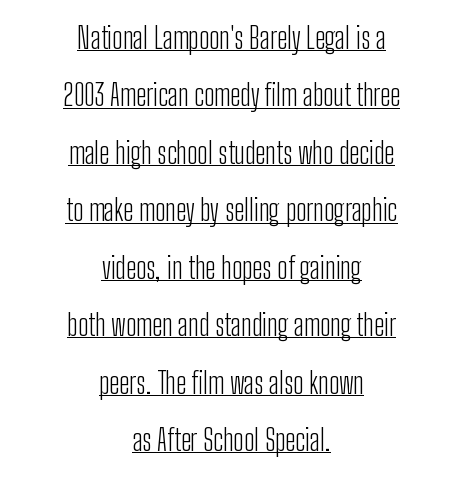
The image shows 29 px light, condensed sans-serif type, upright; set centered, loose line spacing (1.98x), normal letter spacing, underlined; low stroke contrast and a medium x-height.
